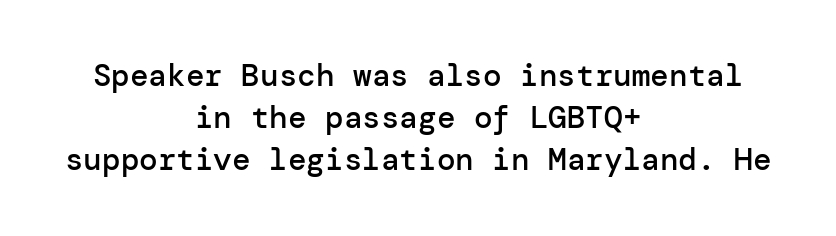
The image shows 31 px semibold sans-serif type, upright; set centered, normal line spacing (1.36x), normal letter spacing, not underlined; low stroke contrast and a medium x-height.
